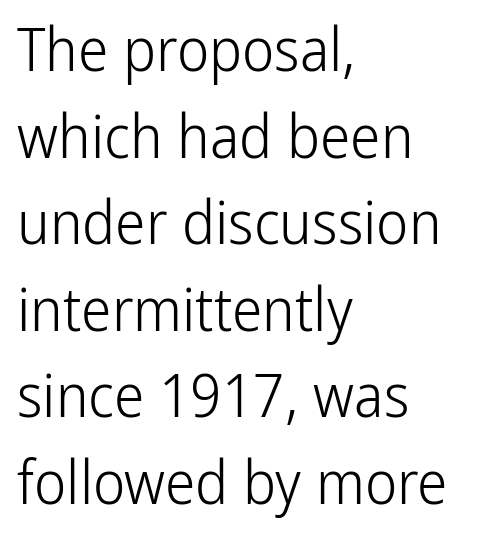
Short and long lines alike share a common starting point at left. Every stem runs plumb, perpendicular to the baseline. The passage shown is typed in a proportional face where columns would drift. This rendering leaves character spacing at its baseline value. Font category for this specimen: sans-serif.
